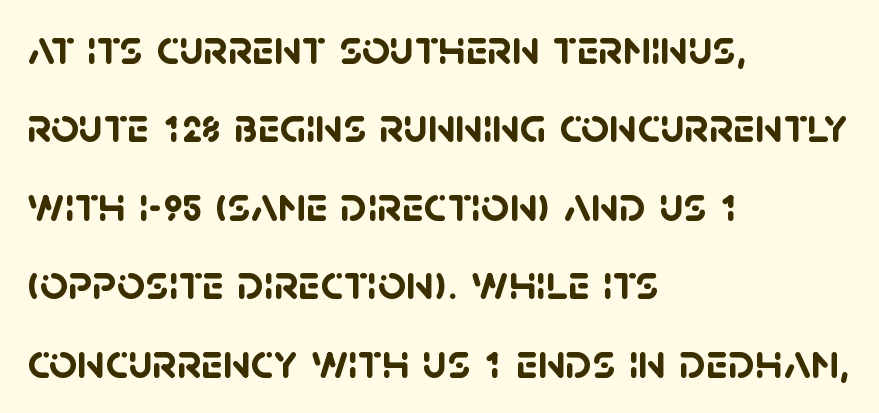
Q: Is the text bold? A: Yes.
Q: Is the typeface a serif or a sans-serif typeface? A: Sans-serif.
Q: Is the text underlined? A: No.
Q: How is the paragraph aligned? A: Left-aligned.
Q: Is the spacing between letters normal or unusually wide? A: Normal.
Q: Is the spacing between lines tight, normal or loose? A: Normal.
Q: Width (condensed, normal, or wide)? A: Normal.
Q: Stroke contrast? A: Low.
Q: x-height? A: Large.
Q: Monospaced? A: No.
